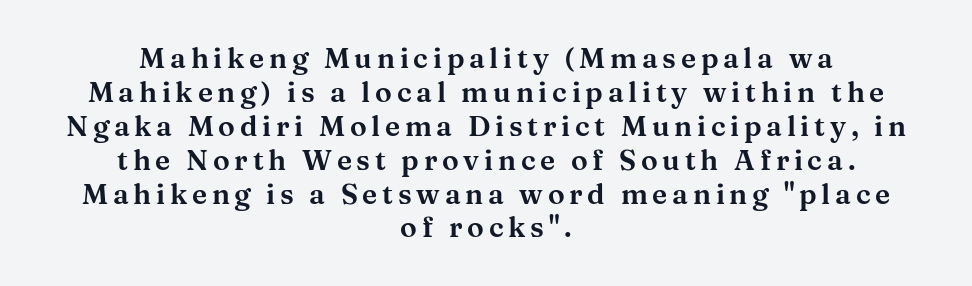
This rendering uses center alignment, leaving both contours irregular but symmetric. To sum up the face: it has serifs. This sample has the flowing, uneven cadence of proportional lettering. Any mark beneath the type? The region is blank.
